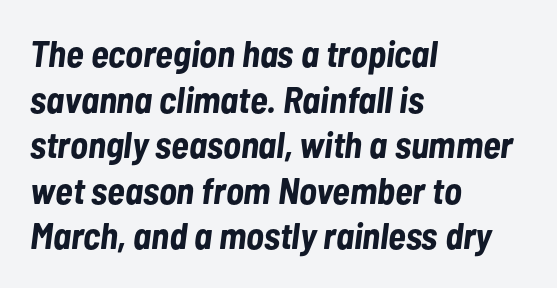
The image shows 37 px bold, condensed type, italic (leaning right); set left-aligned, line spacing 1.23x, normal letter spacing, not underlined; low stroke contrast and a medium x-height.
